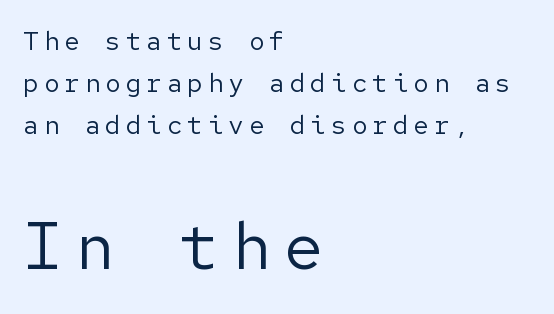
Q: Is the text bold? A: No.
Q: Is the text italic (slanted)? A: No, it is upright.
Q: Is the typeface a serif or a sans-serif typeface? A: Sans-serif.
Q: Is the text underlined? A: No.
Q: How is the paragraph aligned? A: Left-aligned.
Q: Is the spacing between lines tight, normal or loose? A: Normal.
Q: Which block of text is set in a larger size, the first (top) or the second (bottom)? A: The second (bottom) one.
Q: Width (condensed, normal, or wide)? A: Normal.
Q: Stroke contrast? A: Low.
Q: x-height? A: Medium.
